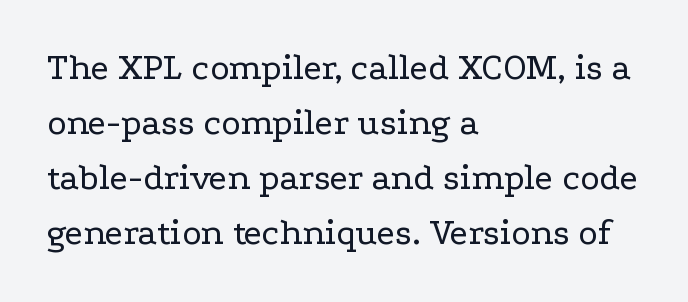
The image shows 37 px regular-weight, wide serif type, upright; set left-aligned, normal line spacing (1.49x), normal letter spacing, not underlined; low stroke contrast and a medium x-height.
